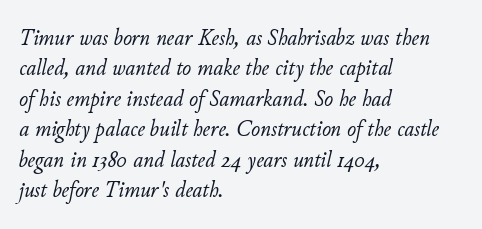
Emphasis-style slanted type is in use. The specimen omits any rule beneath the text block's lines. Ink coverage per letter is moderate at most. Horizontally, the lines are justified to the leading edge only. Between one letter and the next there's only the usual sliver of space. A typesetter would call this leading conventional body-copy spacing.
